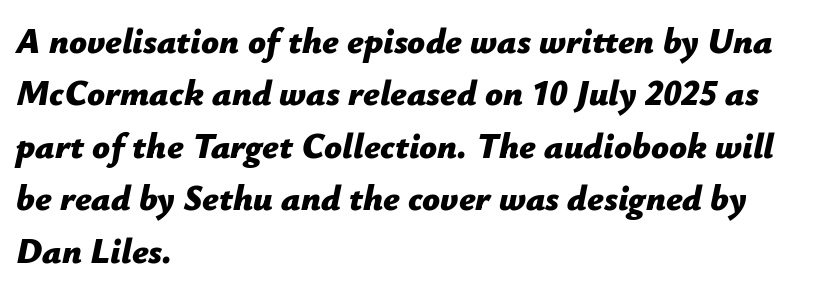
A normal amount of white space separates one row of letters from the next. The typesetting leans heavy: a genuine bold. Default kerning and tracking; the words read as compact shapes. Proportional: the letters do not fall into vertical columns. Where is the straight margin? On the left. Glance below the letters and you will spot only blank space.
